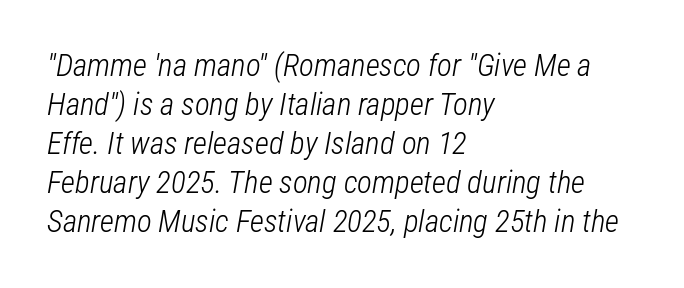
Q: Is the text bold? A: No.
Q: Is the text italic (slanted)? A: Yes, it leans right by about 12 degrees.
Q: Is the text underlined? A: No.
Q: How is the paragraph aligned? A: Left-aligned.
Q: Is the spacing between letters normal or unusually wide? A: Normal.
Q: Is the spacing between lines tight, normal or loose? A: Normal.
Q: Width (condensed, normal, or wide)? A: Condensed.
Q: Stroke contrast? A: Low.
Q: x-height? A: Medium.
Q: Monospaced? A: No.
